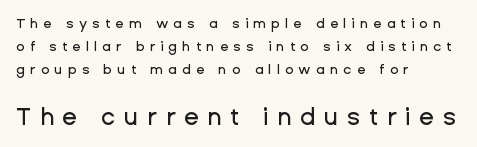
Nobody drew a line under any word here. The lines sit at an ordinary, default distance from one another. The emphasis by scale lands on block number two, below. A roman cut, with each character standing at attention. The rendering inserts visible extra space after every character. Teacher's note: observe the even left margin — that is flush-left alignment.
